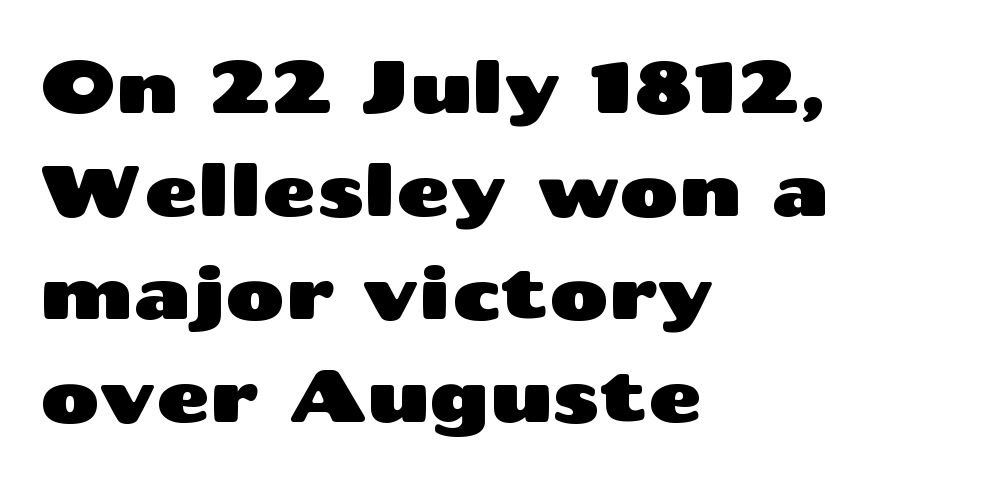
Q: Is the text italic (slanted)? A: No, it is upright.
Q: Is the typeface a serif or a sans-serif typeface? A: Sans-serif.
Q: Is the text underlined? A: No.
Q: How is the paragraph aligned? A: Left-aligned.
Q: Is the spacing between letters normal or unusually wide? A: Normal.
Q: Is the spacing between lines tight, normal or loose? A: Normal.
Q: Width (condensed, normal, or wide)? A: Wide.
Q: Stroke contrast? A: Medium.
Q: x-height? A: Medium.
Q: Monospaced? A: No.
